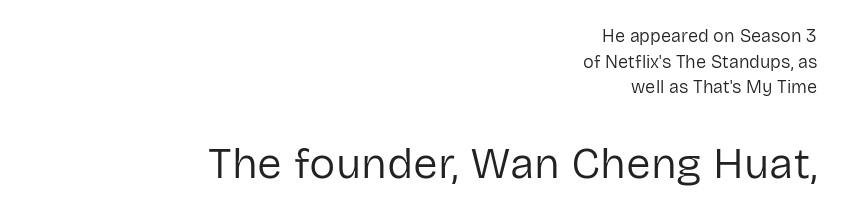
The image shows 44 px regular-weight sans-serif type, upright; set right-aligned, normal line spacing (1.43x), normal letter spacing, not underlined; the second (bottom) block is 2.44x larger; low stroke contrast and a medium x-height.
